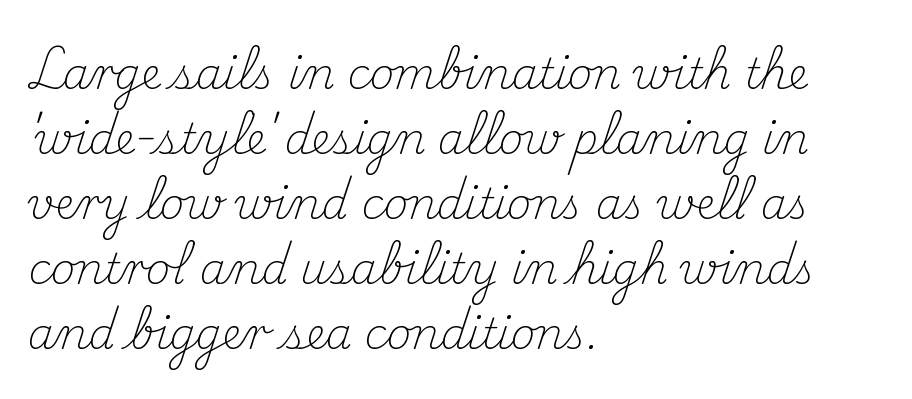
Q: Is the text bold? A: No.
Q: Is the text italic (slanted)? A: Yes.
Q: Is the typeface a serif or a sans-serif typeface? A: Serif.
Q: Is the text underlined? A: No.
Q: How is the paragraph aligned? A: Left-aligned.
Q: Is the spacing between letters normal or unusually wide? A: Normal.
Q: Is the spacing between lines tight, normal or loose? A: Normal.
Q: Width (condensed, normal, or wide)? A: Normal.
Q: Stroke contrast? A: Medium.
Q: x-height? A: Small.
Q: Monospaced? A: No.
